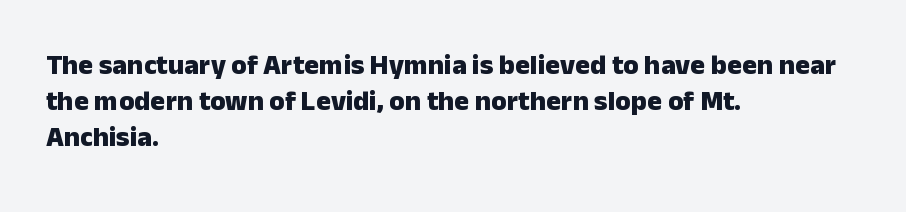
The image shows 28 px heavy sans-serif type, upright; set left-aligned, normal line spacing (1.28x), normal letter spacing, not underlined; low stroke contrast and a medium x-height.
